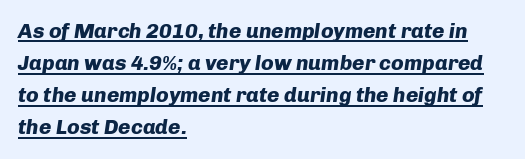
The axis of the letterforms is tilted away from vertical. Default kerning and tracking; the words read as compact shapes. The compositor pushed each line to the left boundary. Rows of type keep a routine distance in the vertical direction.
